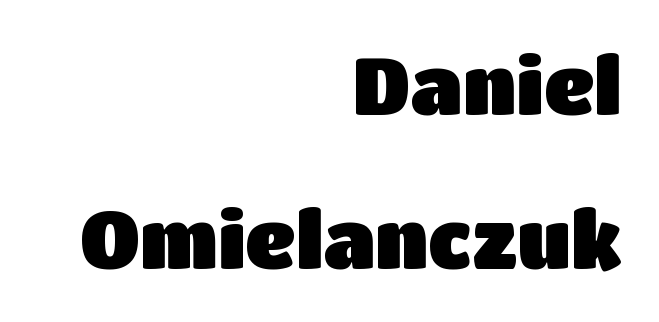
Unlike italic type, these characters show no tilt at all. Spacing between characters is what you'd get straight out of the box. One glance says open: line gaps are wider than usual. A student would call this right alignment; a typographer would say flush right, rag left. Descenders hang freely into open space. The passage shown is typeset with a sans-serif family.
